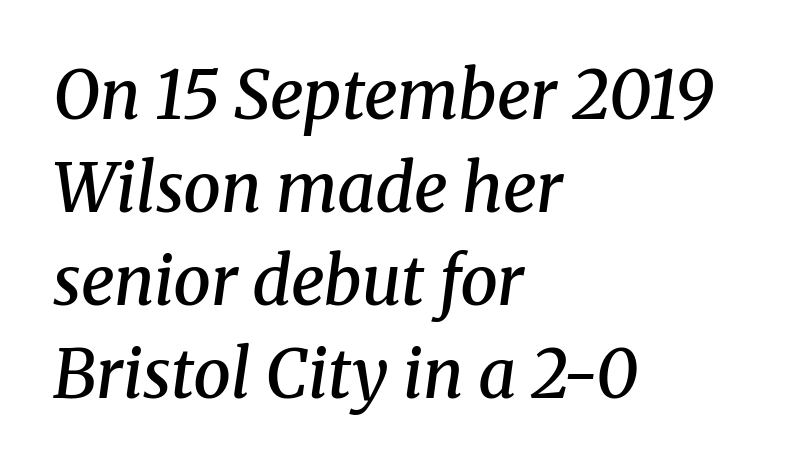
Q: Is the text bold? A: Semi-bold.
Q: Is the text italic (slanted)? A: Yes, it leans right by about 8 degrees.
Q: Is the typeface a serif or a sans-serif typeface? A: Serif.
Q: Is the text underlined? A: No.
Q: How is the paragraph aligned? A: Left-aligned.
Q: Is the spacing between letters normal or unusually wide? A: Normal.
Q: Is the spacing between lines tight, normal or loose? A: Normal.
Q: Width (condensed, normal, or wide)? A: Normal.
Q: Stroke contrast? A: Medium.
Q: x-height? A: Medium.
Q: Monospaced? A: No.
